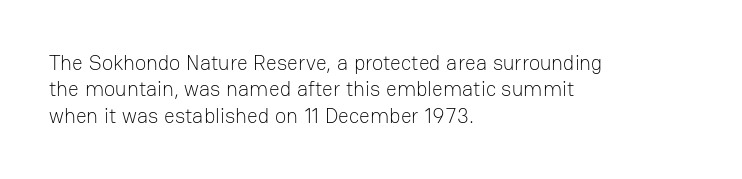
The image shows 21 px text type, upright; set left-aligned, normal line spacing (1.26x), normal letter spacing, not underlined.
